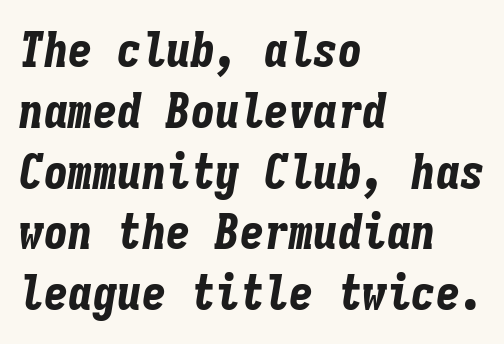
Looking at the ascenders, they clearly lean. A typesetter would call this monospace, since all characters share one set width. Strong, thick strokes mark this as bold type. Any mark beneath the type? The region is blank. Short note: letters normally spaced. Where is the straight margin? On the left.
